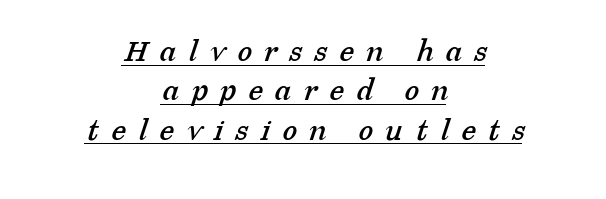
Q: Is the typeface a serif or a sans-serif typeface? A: Serif.
Q: Is the text underlined? A: Yes.
Q: How is the paragraph aligned? A: Centered.
Q: Is the spacing between letters normal or unusually wide? A: Unusually wide.
Q: Width (condensed, normal, or wide)? A: Normal.
Q: Stroke contrast? A: Low.
Q: x-height? A: Medium.
Q: Monospaced? A: No.
